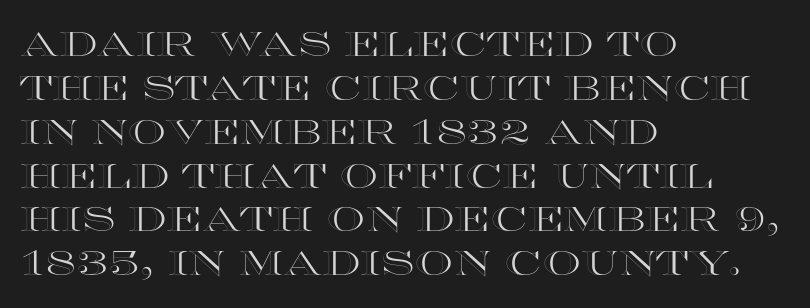
Layout note: lines flush left. The letters advance in unequal steps, a hallmark of proportional type. A normal amount of white space separates one row of letters from the next. Italic? Not at all — the glyphs are vertical. Observe the ordinary spacing: letters are neighbours, not strangers.
